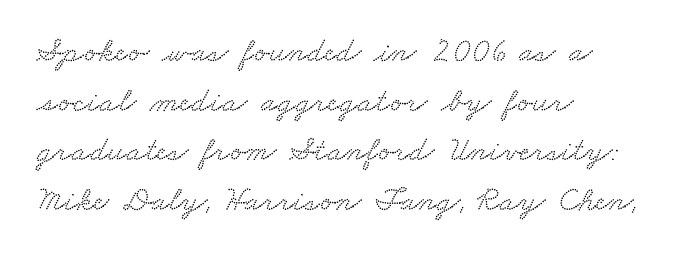
The image shows 34 px wide serif type; set left-aligned, normal line spacing (1.46x), normal letter spacing, not underlined; low stroke contrast and a small x-height.
